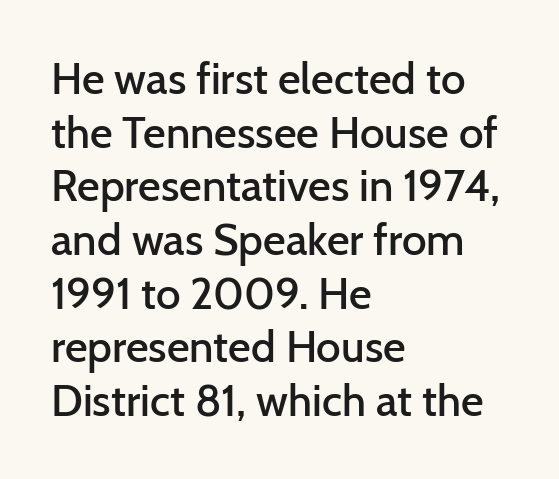
Nobody touched the tracking dial on this one. Quick note: underline off. Stroke thickness is moderately raised; the sample reads as semibold. Spacing verdict: proportional, widths tailored to each character. Nothing sits at the stroke ends, so this counts as sans-serif. These lines stack with their left ends in a neat column.
